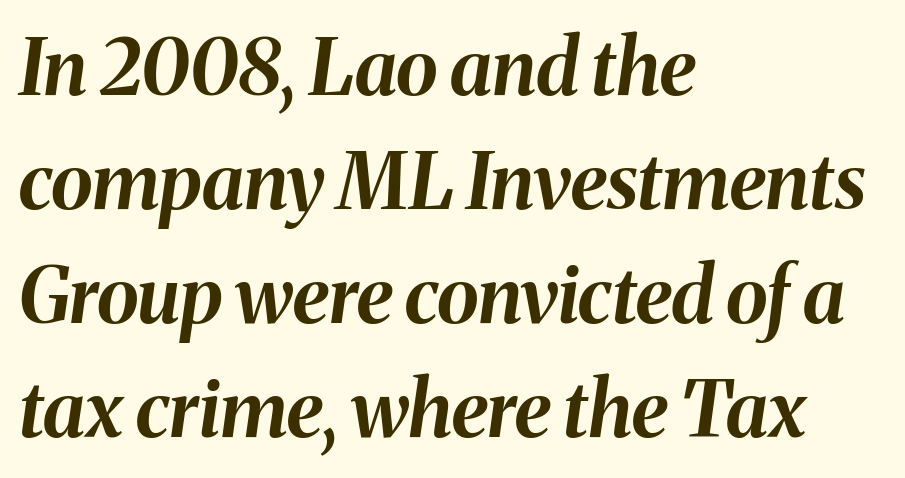
Q: Is the text bold? A: Yes.
Q: Is the text italic (slanted)? A: Yes, it leans right by about 8 degrees.
Q: Is the text underlined? A: No.
Q: How is the paragraph aligned? A: Left-aligned.
Q: Is the spacing between letters normal or unusually wide? A: Normal.
Q: Is the spacing between lines tight, normal or loose? A: Normal.
Q: Width (condensed, normal, or wide)? A: Normal.
Q: Stroke contrast? A: Medium.
Q: x-height? A: Medium.
Q: Monospaced? A: No.
